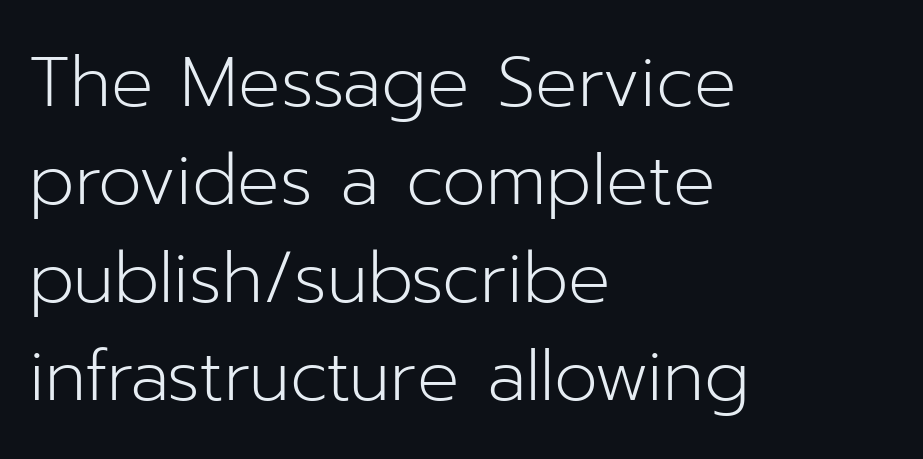
Notice how the passage keeps a crisp vertical edge on the left only. The type sits square on the baseline with zero lean. The weight tops out at a normal text grade. Letterform terminals end flat and unadorned throughout the passage. In terms of leading, this rendering sits right in the middle. The foot of each line stays bare and open.
